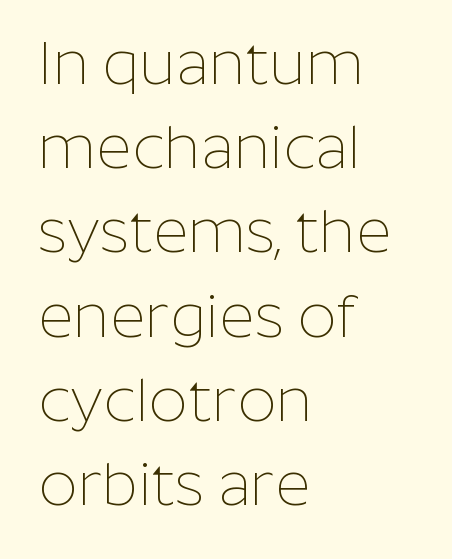
The characters display no serif detailing; their extremities are plain. Observe the ordinary spacing: letters are neighbours, not strangers. The space directly below the letters is spotless. Stems here are at most as thick as an everyday book face. These lines are rendered in a variable-pitch font.
